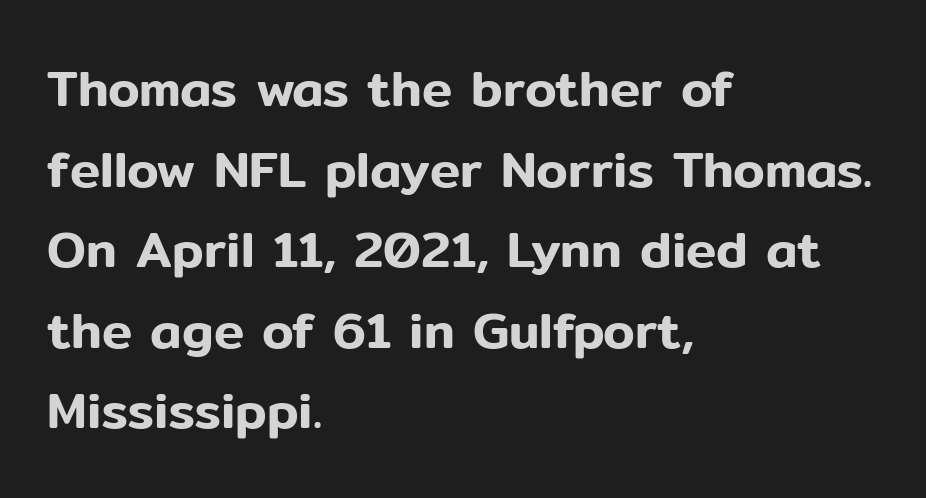
The designer left line spacing at the default. This sample has the flowing, uneven cadence of proportional lettering. Standard letterfit; no display-style spreading of the glyphs. This is the regular roman posture of the typeface.
